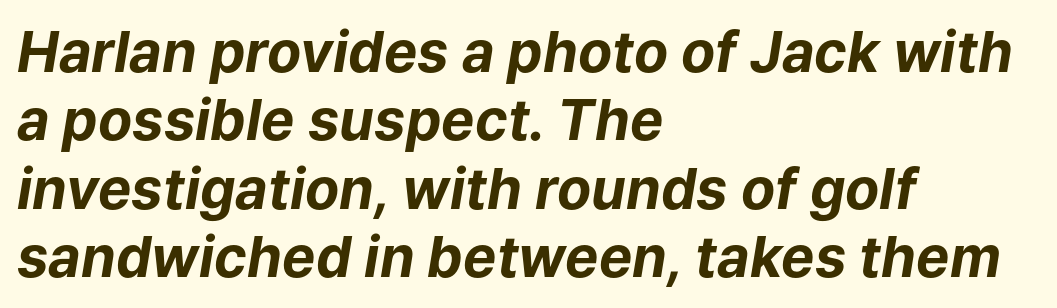
The image shows 56 px bold type, italic (leaning right); set left-aligned, line spacing 1.22x, normal letter spacing, not underlined; low stroke contrast and a medium x-height.
